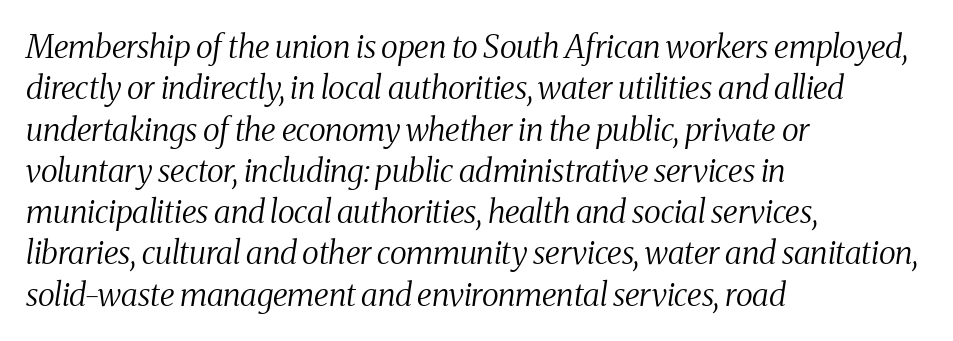
Q: Is the text bold? A: No.
Q: Is the text italic (slanted)? A: Yes, it leans right by about 8 degrees.
Q: Is the typeface a serif or a sans-serif typeface? A: Serif.
Q: Is the text underlined? A: No.
Q: How is the paragraph aligned? A: Left-aligned.
Q: Is the spacing between letters normal or unusually wide? A: Normal.
Q: Is the spacing between lines tight, normal or loose? A: Normal.
Q: Width (condensed, normal, or wide)? A: Condensed.
Q: Stroke contrast? A: Medium.
Q: x-height? A: Medium.
Q: Monospaced? A: No.
